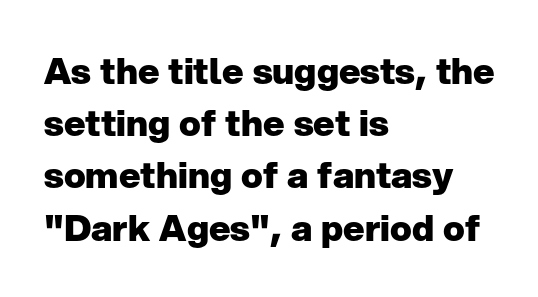
The image shows 36 px heavy sans-serif type, upright; set left-aligned, normal line spacing (1.45x), normal letter spacing, not underlined; low stroke contrast and a medium x-height.
